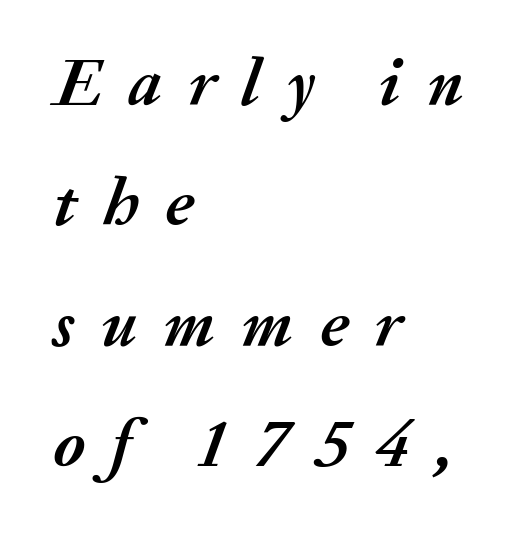
The image shows 68 px semibold type, italic (leaning right); set left-aligned, line spacing 1.77x, unusually wide letter spacing (+0.38 em), not underlined; medium stroke contrast and a medium x-height.
